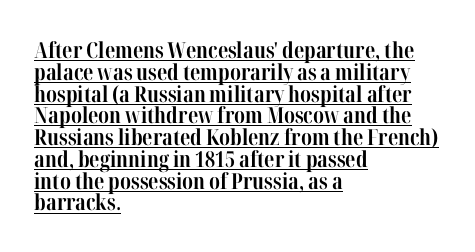
Glyph-to-glyph distance matches everyday printed text. In terms of posture, this sample is upright. The glyphs have the mass of a bold cut. Each line of the rendering has a horizontal stroke beneath the glyphs. Honestly, the rows look squashed on top of each other. Alignment: flush left.
